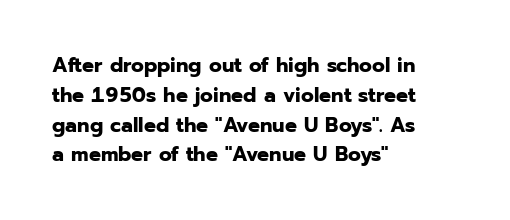
The image shows 21 px bold type, upright; set left-aligned, normal line spacing (1.42x), normal letter spacing, not underlined.
